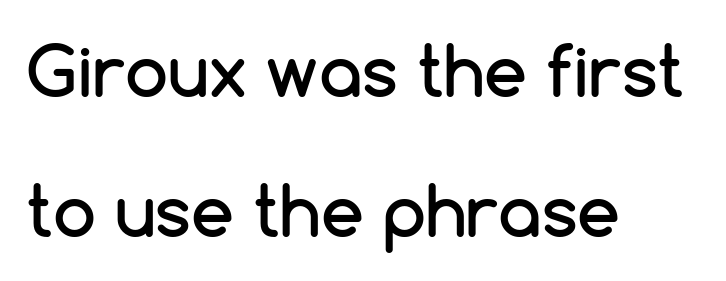
{"serif": "no", "italic": "no", "width": "normal", "stroke_contrast": "low", "x_height": "medium", "monospaced": "no", "underline": "no", "align": "left", "line_spacing": "loose", "line_spacing_ratio": 2.03, "letter_spacing": "normal", "letter_spacing_em": 0.0, "glyph_px": 69}
